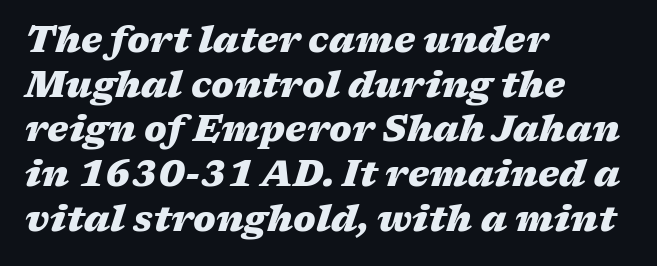
Lines of text with bare space underneath. Inter-character spacing is left at the font's built-in metrics. In terms of posture, this sample is oblique. Do the characters align in a grid? No, the font is proportional. All the whitespace from short lines collects on the right.
